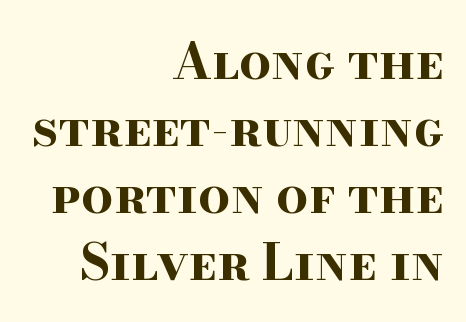
The image shows 50 px bold, wide serif type, upright; set right-aligned, normal line spacing (1.34x), normal letter spacing, not underlined; high stroke contrast and a small x-height.
